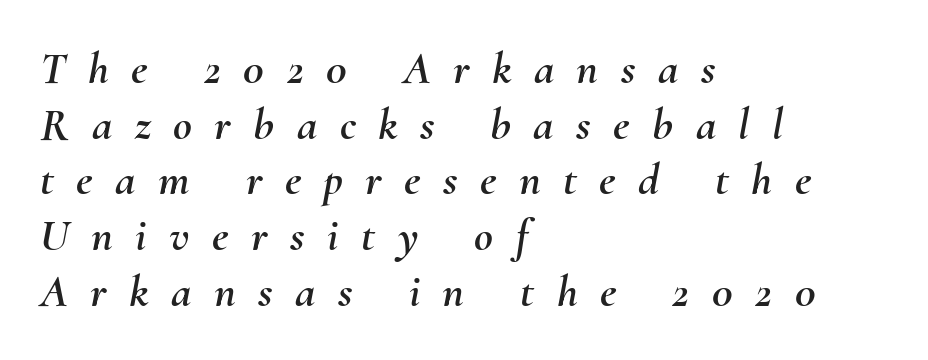
{"italic": "yes", "lean": "right", "slant_degrees": 10, "width": "normal", "stroke_contrast": "medium", "x_height": "small", "monospaced": "no", "underline": "no", "align": "left", "line_spacing_ratio": 1.21, "letter_spacing": "wide", "letter_spacing_em": 0.49, "glyph_px": 46}
